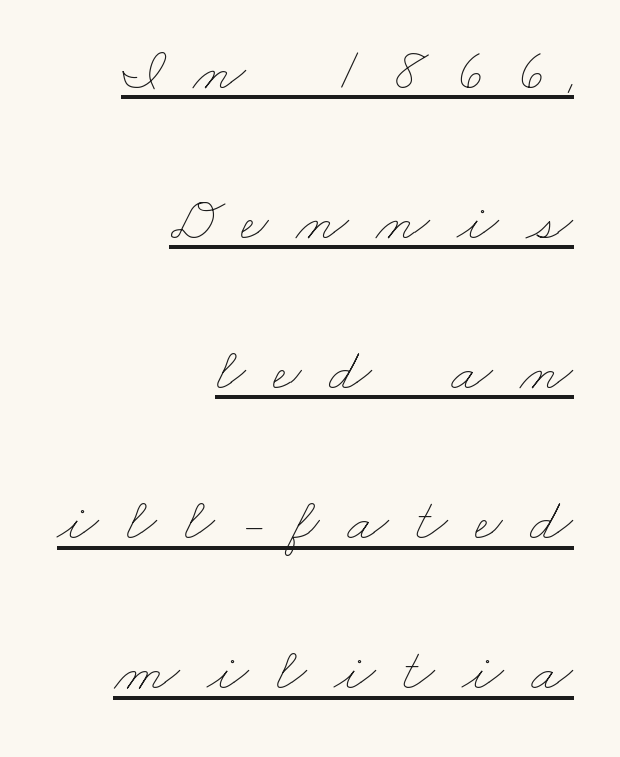
The vertical gap from one line to the next is large. The glyphs are accompanied by a horizontal stroke just below them. Varying glyph widths throughout — classic text-font behaviour. One-word summary of the alignment: right. The gaps between neighbouring characters are conspicuously large. This reads as an unemphasized weight, regular at the heaviest.
